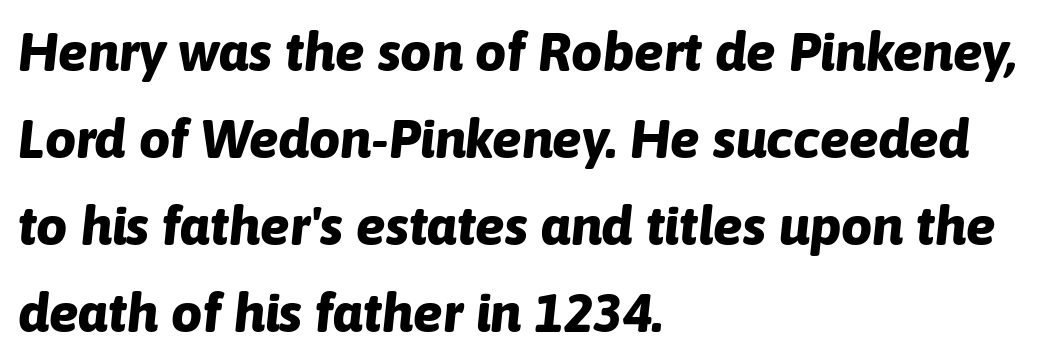
The image shows 55 px bold type, italic (leaning right); set left-aligned, normal line spacing (1.58x), normal letter spacing, not underlined; low stroke contrast and a medium x-height.
